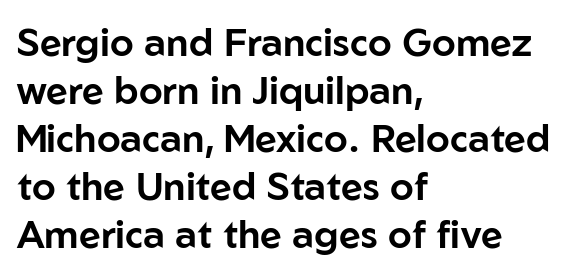
{"serif": "no", "italic": "no", "width": "normal", "stroke_contrast": "low", "x_height": "medium", "monospaced": "no", "underline": "no", "align": "left", "line_spacing": "normal", "line_spacing_ratio": 1.26, "letter_spacing": "normal", "letter_spacing_em": 0.0, "glyph_px": 38}
